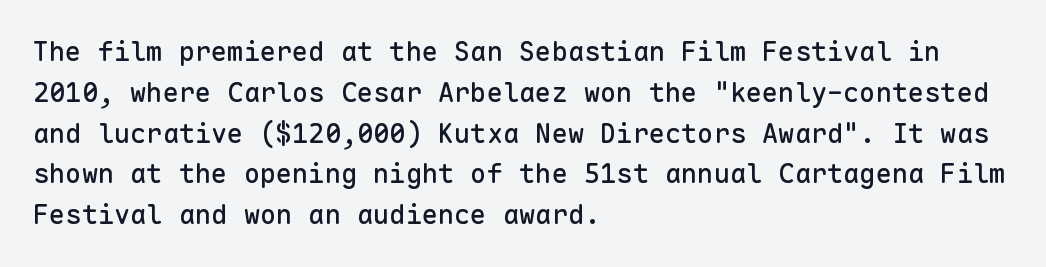
The image shows 27 px text type, upright; set left-aligned, normal line spacing (1.51x), normal letter spacing, not underlined.
